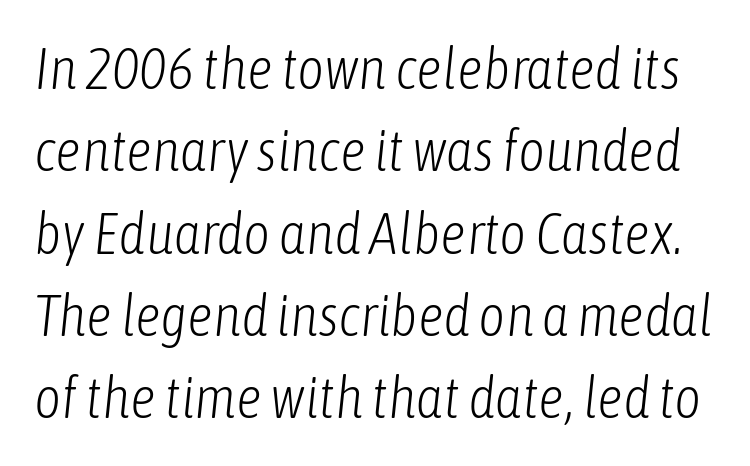
{"italic": "yes", "lean": "right", "slant_degrees": 6, "bold": "no", "weight": "light", "width": "condensed", "stroke_contrast": "low", "x_height": "medium", "monospaced": "no", "underline": "no", "line_spacing": "normal", "line_spacing_ratio": 1.42, "letter_spacing": "normal", "letter_spacing_em": 0.0, "glyph_px": 58}
